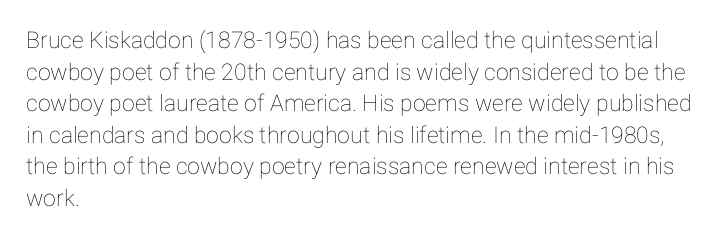
The image shows 23 px text type, upright; set left-aligned, normal line spacing (1.37x), normal letter spacing, not underlined.
